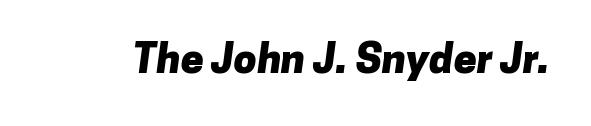
The image shows 41 px heavy sans-serif type; set normal letter spacing, not underlined; low stroke contrast and a medium x-height.
